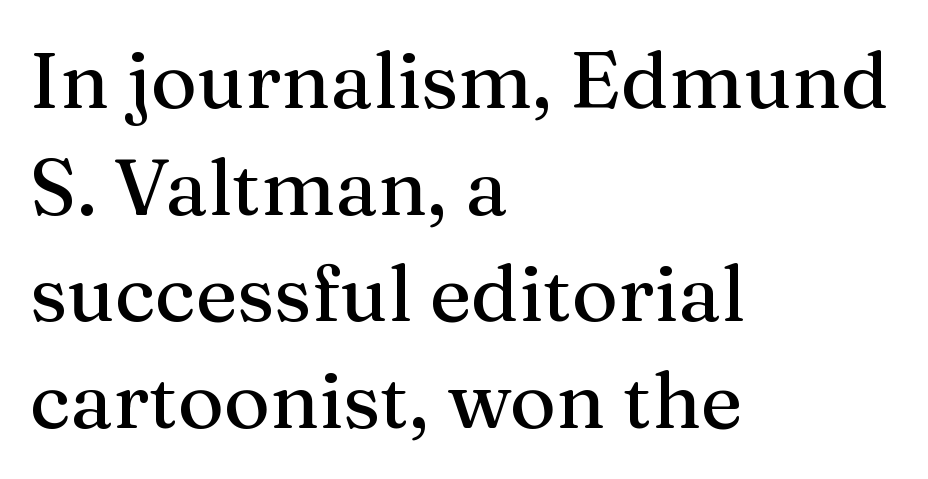
Descender tails drop into unmarked territory. It's the straight-up-and-down kind of type. The paragraph shown leans on its left margin. You could not count columns in this text — the font is proportionally spaced. Nothing unusual about the tracking: characters are spaced as the font intends. The lines sit at an ordinary, default distance from one another.
